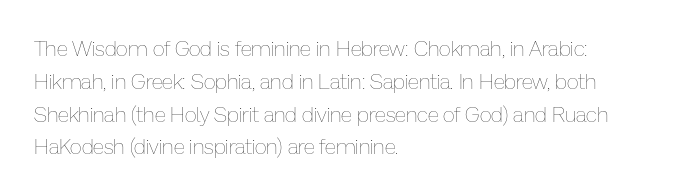
Upright lettering throughout. The rows are spaced the way most documents space them. These lines stack with their left ends in a neat column. The space beneath each line is pristine and unruled. This sample uses plain, unmodified letter spacing. Stem width sits at or under what a default text font uses.
